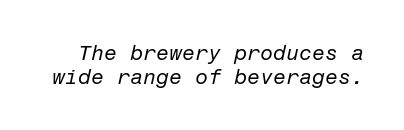
Q: Is the text bold? A: No.
Q: Is the text italic (slanted)? A: Yes, it leans right by about 12 degrees.
Q: Is the text underlined? A: No.
Q: Is the spacing between letters normal or unusually wide? A: Normal.
Q: Is the spacing between lines tight, normal or loose? A: Tight.
